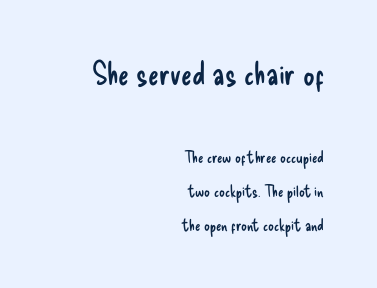
No extra tracking has been applied to these lines. Layout note: lines flush right. The strokes are not fattened; the text isn't bold. Type without underlining.
